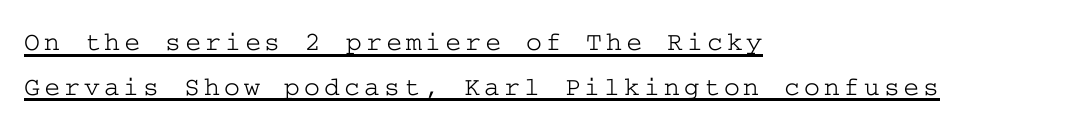
The image shows 27 px text type, upright; set left-aligned, normal line spacing (1.65x), underlined.
